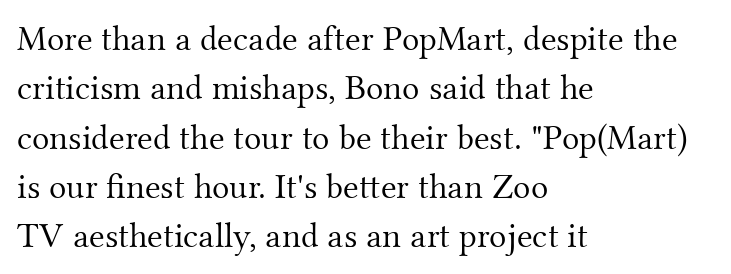
{"serif": "yes", "italic": "no", "bold": "no", "weight": "light", "width": "normal", "stroke_contrast": "medium", "x_height": "small", "monospaced": "no", "underline": "no", "align": "left", "line_spacing": "normal", "line_spacing_ratio": 1.37, "letter_spacing": "normal", "letter_spacing_em": 0.0, "glyph_px": 36}
